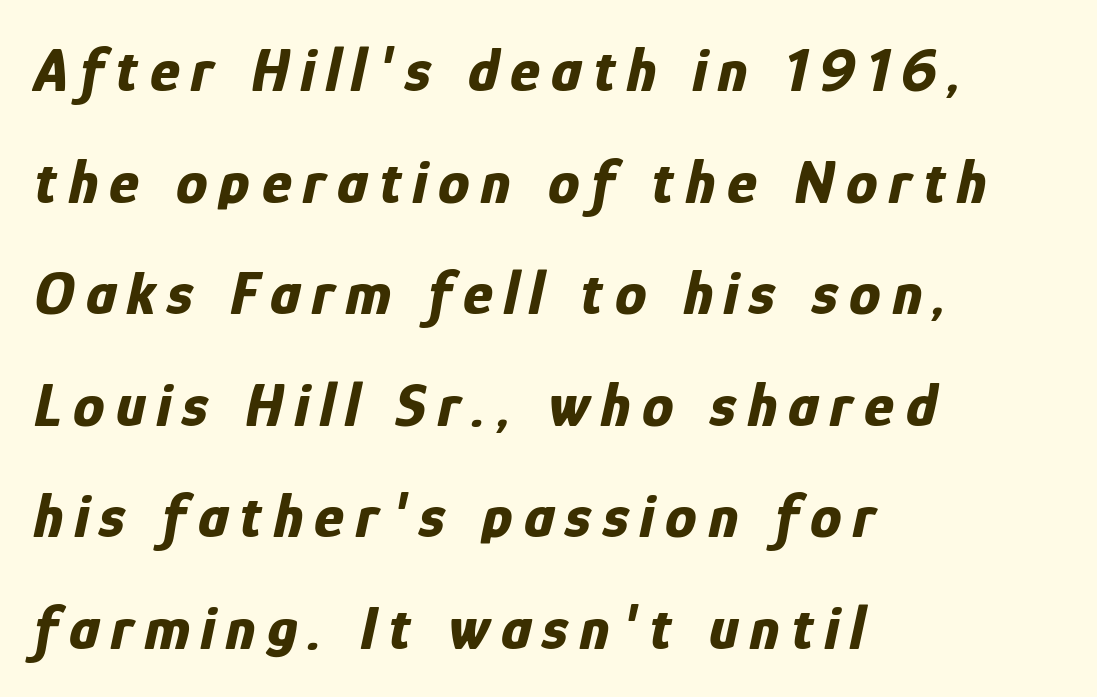
{"italic": "yes", "lean": "right", "slant_degrees": 12, "bold": "yes", "weight": "bold", "width": "condensed", "stroke_contrast": "low", "x_height": "medium", "monospaced": "no", "underline": "no", "align": "left", "line_spacing_ratio": 1.77, "glyph_px": 63}
